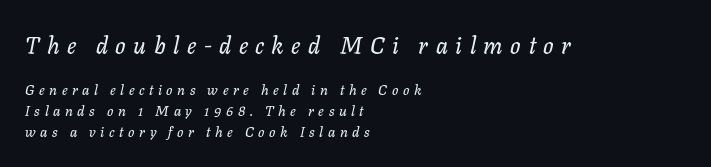
Observe the lean: these are italic letterforms. The specimen omits any rule beneath the text block's lines. Observe the wide spacing: letters keep a clear distance from each other. The earlier block is typeset at a bigger size than the later block. The block of text has a typical density, with ordinary space between rows.
